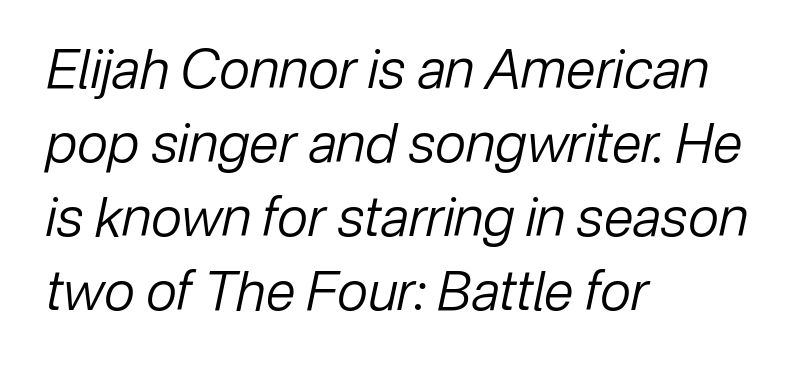
{"italic": "yes", "lean": "right", "slant_degrees": 12, "bold": "no", "weight": "regular", "width": "normal", "stroke_contrast": "low", "x_height": "medium", "monospaced": "no", "underline": "no", "align": "left", "line_spacing": "normal", "line_spacing_ratio": 1.37, "letter_spacing": "normal", "letter_spacing_em": 0.0, "glyph_px": 54}
